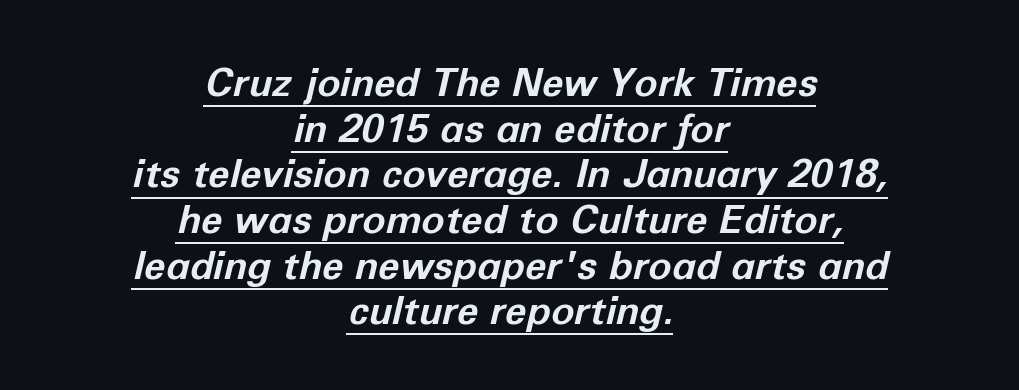
The characters look thick and weighty, a clear bold. There is no visible air inserted between adjacent glyphs. Alignment: centered. If you drew a line through each stem, it would be angled. You could not count columns in this text — the font is proportionally spaced. Underlining? Definitely there.
